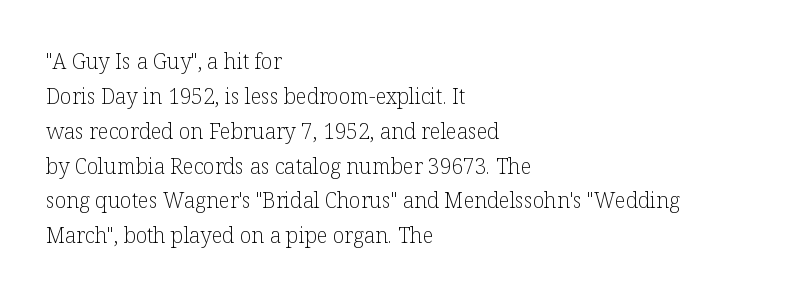
{"italic": "no", "bold": "no", "underline": "no", "align": "left", "line_spacing": "normal", "line_spacing_ratio": 1.66, "letter_spacing": "normal", "letter_spacing_em": 0.0, "glyph_px": 21}
